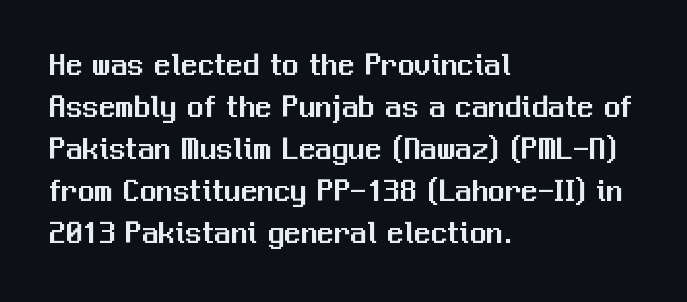
{"serif": "no", "italic": "no", "width": "normal", "stroke_contrast": "medium", "x_height": "medium", "monospaced": "no", "underline": "no", "align": "left", "line_spacing": "normal", "line_spacing_ratio": 1.27, "letter_spacing": "normal", "letter_spacing_em": 0.0, "glyph_px": 33}
